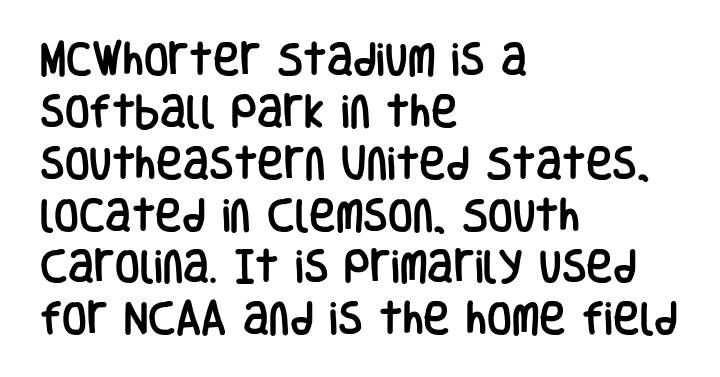
The image shows 36 px condensed sans-serif type, upright; set left-aligned, normal line spacing (1.44x), normal letter spacing, not underlined; low stroke contrast and a large x-height.
